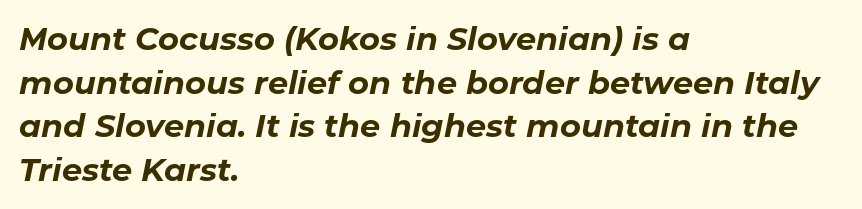
The image shows 32 px bold type, italic (leaning right); set left-aligned, normal line spacing (1.36x), normal letter spacing, not underlined; low stroke contrast and a medium x-height.
